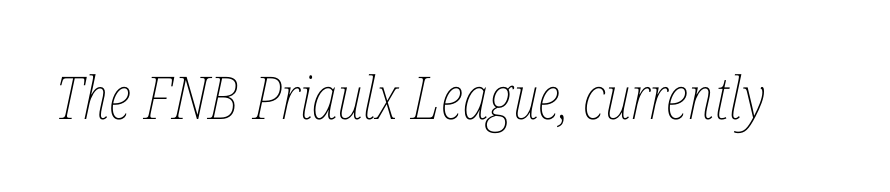
Q: Is the text bold? A: No.
Q: Is the text italic (slanted)? A: Yes, it leans right by about 12 degrees.
Q: Is the text underlined? A: No.
Q: Is the spacing between letters normal or unusually wide? A: Normal.
Q: Width (condensed, normal, or wide)? A: Condensed.
Q: Stroke contrast? A: Low.
Q: x-height? A: Medium.
Q: Monospaced? A: No.
